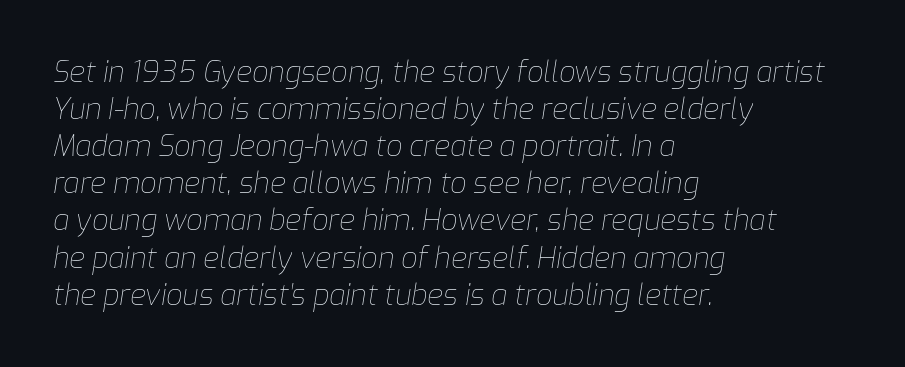
Each word holds together tightly as a unit, with standard inter-letter gaps. It's the slanting kind of type. The passage is arranged the way most books set body copy — flush left. You could not count columns in this text — the font is proportionally spaced. Rows of type keep a routine distance in the vertical direction.
